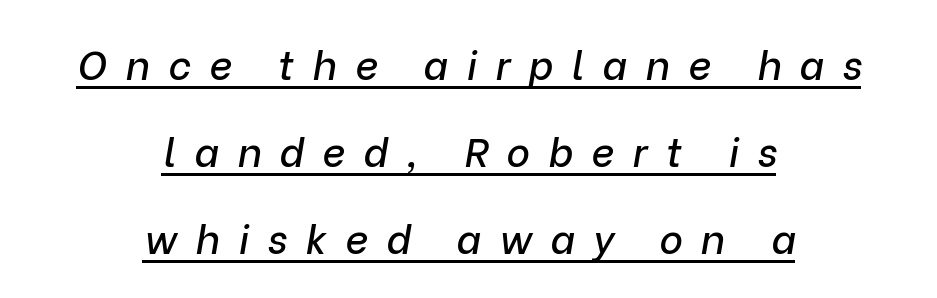
{"italic": "yes", "lean": "right", "slant_degrees": 9, "width": "normal", "stroke_contrast": "low", "x_height": "medium", "monospaced": "no", "underline": "yes", "align": "center", "line_spacing": "loose", "line_spacing_ratio": 2.18, "letter_spacing": "wide", "letter_spacing_em": 0.46, "glyph_px": 40}
